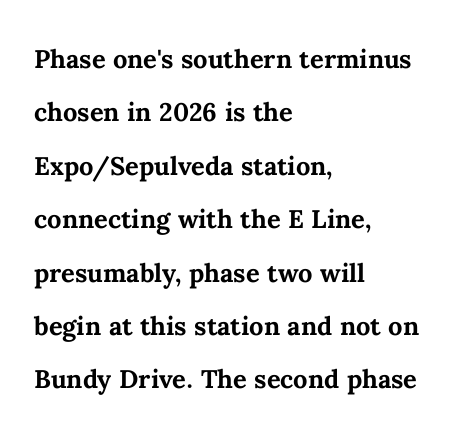
Q: Is the text bold? A: Yes.
Q: Is the text italic (slanted)? A: No, it is upright.
Q: Is the text underlined? A: No.
Q: How is the paragraph aligned? A: Left-aligned.
Q: Is the spacing between letters normal or unusually wide? A: Normal.
Q: Is the spacing between lines tight, normal or loose? A: Normal.
Q: Width (condensed, normal, or wide)? A: Normal.
Q: Stroke contrast? A: Medium.
Q: x-height? A: Medium.
Q: Monospaced? A: No.
